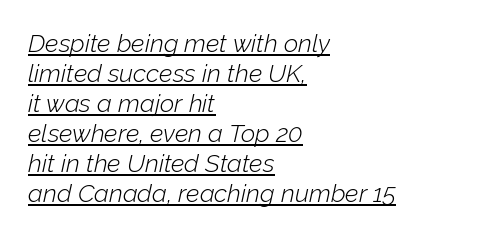
The image shows 25 px text type, italic (leaning right); set left-aligned, line spacing 1.2x, normal letter spacing, underlined.
